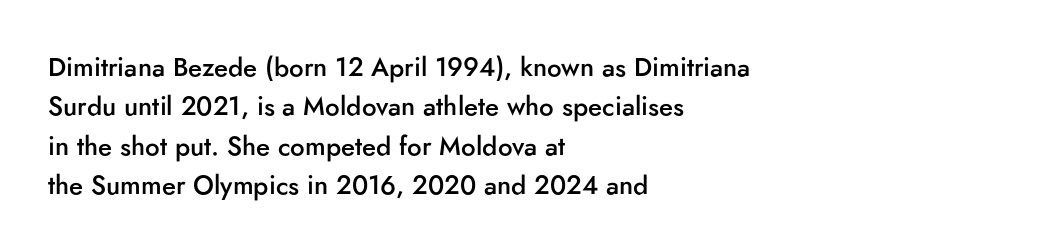
Q: Is the text bold? A: Semi-bold.
Q: Is the text italic (slanted)? A: No, it is upright.
Q: Is the text underlined? A: No.
Q: How is the paragraph aligned? A: Left-aligned.
Q: Is the spacing between letters normal or unusually wide? A: Normal.
Q: Is the spacing between lines tight, normal or loose? A: Normal.
